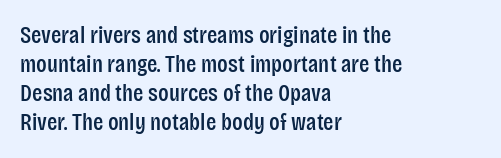
{"italic": "no", "underline": "no", "align": "left", "line_spacing_ratio": 1.21, "letter_spacing": "normal", "letter_spacing_em": 0.0, "glyph_px": 24}
